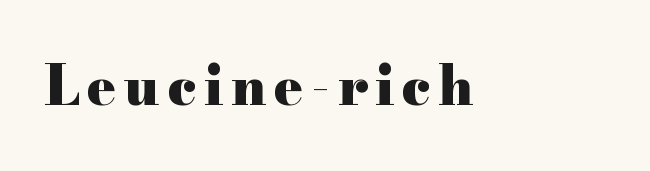
Posture: straight, roman, zero tilt. I'd describe the lettering as bold — thick and assertive. Note the varied advance widths — an 'i' is clearly narrower than an 'm'. The zone under the glyphs is completely vacant. Stroke terminals: seriffed.
